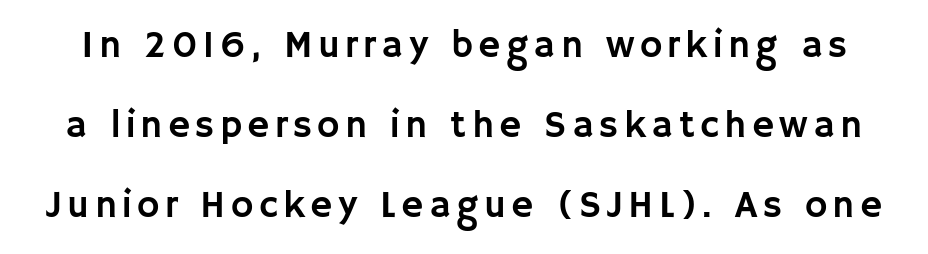
Q: Is the text italic (slanted)? A: No, it is upright.
Q: Is the typeface a serif or a sans-serif typeface? A: Sans-serif.
Q: Is the text underlined? A: No.
Q: Is the spacing between lines tight, normal or loose? A: Loose.
Q: Width (condensed, normal, or wide)? A: Normal.
Q: Stroke contrast? A: Low.
Q: x-height? A: Large.
Q: Monospaced? A: No.
